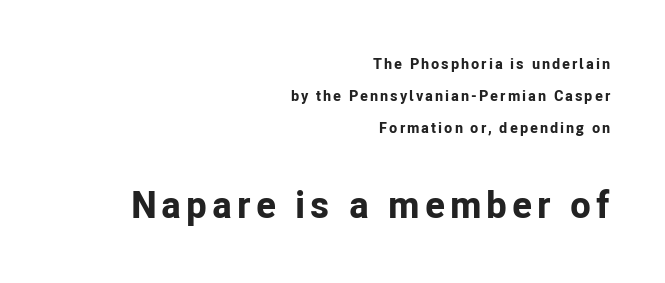
Q: Is the text bold? A: Yes.
Q: Is the text italic (slanted)? A: No, it is upright.
Q: Is the typeface a serif or a sans-serif typeface? A: Sans-serif.
Q: Is the text underlined? A: No.
Q: How is the paragraph aligned? A: Right-aligned.
Q: Is the spacing between lines tight, normal or loose? A: Loose.
Q: Which block of text is set in a larger size, the first (top) or the second (bottom)? A: The second (bottom) one.
Q: Width (condensed, normal, or wide)? A: Normal.
Q: Stroke contrast? A: Low.
Q: x-height? A: Medium.
Q: Monospaced? A: No.
